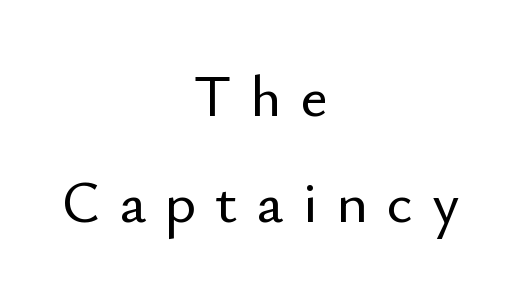
{"serif": "no", "italic": "no", "width": "normal", "stroke_contrast": "low", "x_height": "small", "monospaced": "no", "underline": "no", "align": "center", "line_spacing_ratio": 1.79, "letter_spacing": "wide", "letter_spacing_em": 0.32, "glyph_px": 59}
